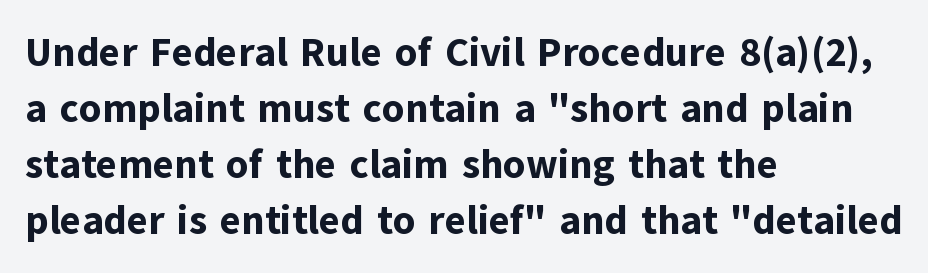
{"serif": "no", "italic": "no", "bold": "yes", "weight": "bold", "width": "normal", "stroke_contrast": "low", "x_height": "medium", "monospaced": "no", "underline": "no", "align": "left", "line_spacing": "normal", "line_spacing_ratio": 1.4, "letter_spacing": "normal", "letter_spacing_em": 0.0, "glyph_px": 40}
